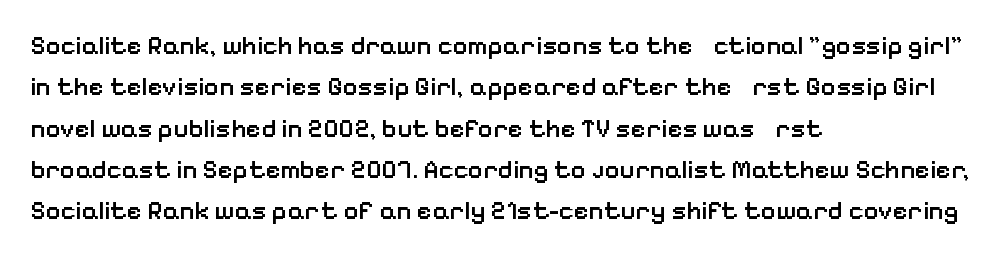
The image shows 26 px text type, upright; set left-aligned, normal line spacing (1.59x), normal letter spacing, not underlined.
